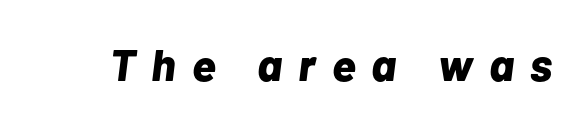
The image shows 45 px bold type, italic (leaning right); set unusually wide letter spacing (+0.36 em), not underlined; low stroke contrast and a medium x-height.
